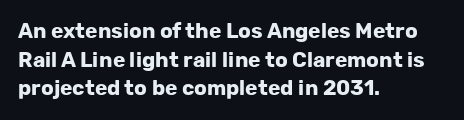
Q: Is the text bold? A: Yes.
Q: Is the text italic (slanted)? A: No, it is upright.
Q: Is the text underlined? A: No.
Q: How is the paragraph aligned? A: Left-aligned.
Q: Is the spacing between letters normal or unusually wide? A: Normal.
Q: Is the spacing between lines tight, normal or loose? A: Normal.
